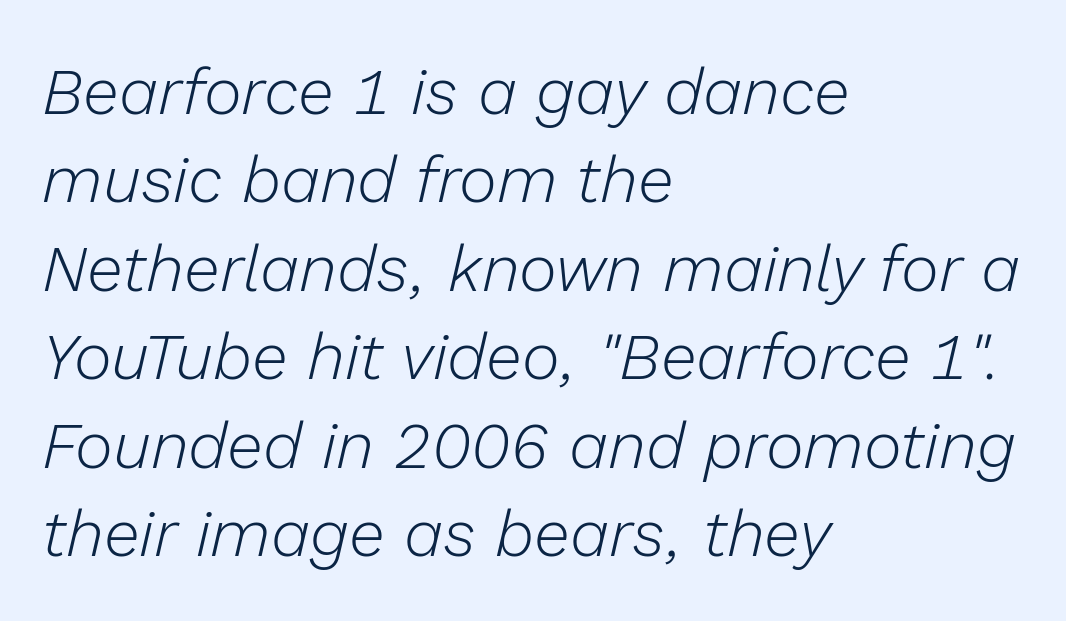
Q: Is the text bold? A: No.
Q: Is the text italic (slanted)? A: Yes, it leans right by about 13 degrees.
Q: Is the text underlined? A: No.
Q: How is the paragraph aligned? A: Left-aligned.
Q: Is the spacing between letters normal or unusually wide? A: Normal.
Q: Is the spacing between lines tight, normal or loose? A: Normal.
Q: Width (condensed, normal, or wide)? A: Normal.
Q: Stroke contrast? A: Low.
Q: x-height? A: Medium.
Q: Monospaced? A: No.
